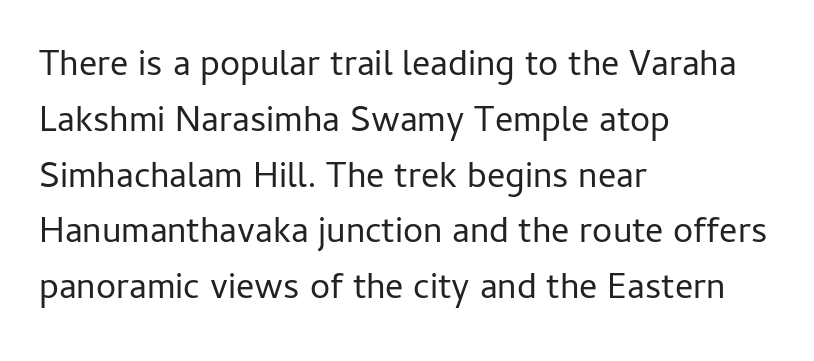
Q: Is the text bold? A: No.
Q: Is the text italic (slanted)? A: No, it is upright.
Q: Is the typeface a serif or a sans-serif typeface? A: Sans-serif.
Q: Is the text underlined? A: No.
Q: How is the paragraph aligned? A: Left-aligned.
Q: Is the spacing between letters normal or unusually wide? A: Normal.
Q: Is the spacing between lines tight, normal or loose? A: Normal.
Q: Width (condensed, normal, or wide)? A: Normal.
Q: Stroke contrast? A: Low.
Q: x-height? A: Medium.
Q: Monospaced? A: No.
